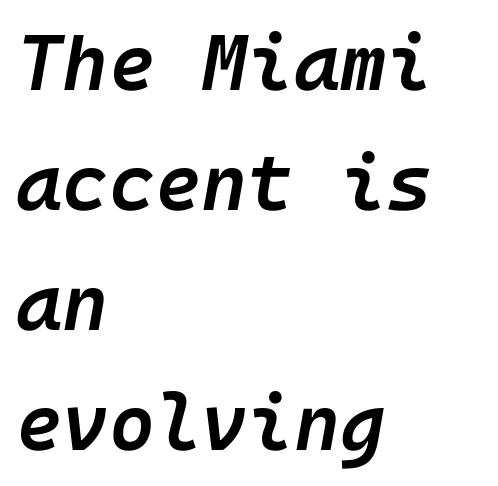
Q: Is the text bold? A: Semi-bold.
Q: Is the text italic (slanted)? A: Yes, it leans right by about 10 degrees.
Q: Is the text underlined? A: No.
Q: How is the paragraph aligned? A: Left-aligned.
Q: Is the spacing between letters normal or unusually wide? A: Normal.
Q: Is the spacing between lines tight, normal or loose? A: Normal.
Q: Width (condensed, normal, or wide)? A: Normal.
Q: Stroke contrast? A: Low.
Q: x-height? A: Medium.
